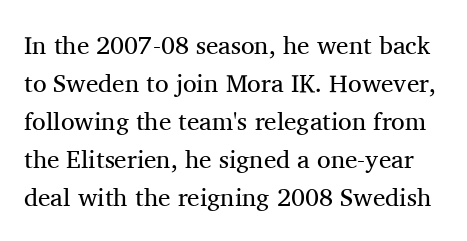
{"italic": "no", "bold": "no", "underline": "no", "line_spacing": "normal", "line_spacing_ratio": 1.52, "letter_spacing": "normal", "letter_spacing_em": 0.0, "glyph_px": 25}
